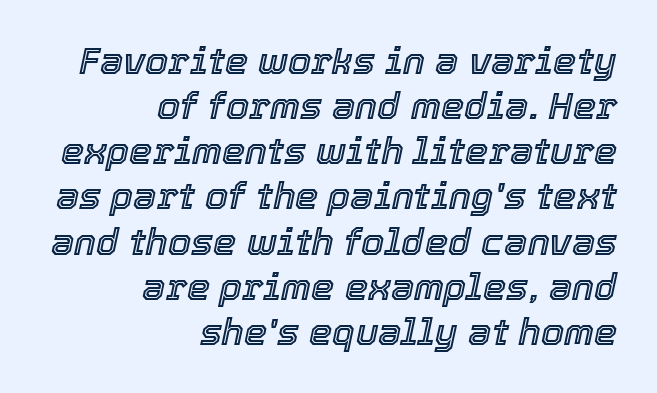
Q: Is the text italic (slanted)? A: Yes, it leans right by about 12 degrees.
Q: Is the text underlined? A: No.
Q: How is the paragraph aligned? A: Right-aligned.
Q: Is the spacing between letters normal or unusually wide? A: Normal.
Q: Width (condensed, normal, or wide)? A: Normal.
Q: x-height? A: Medium.
Q: Monospaced? A: No.
